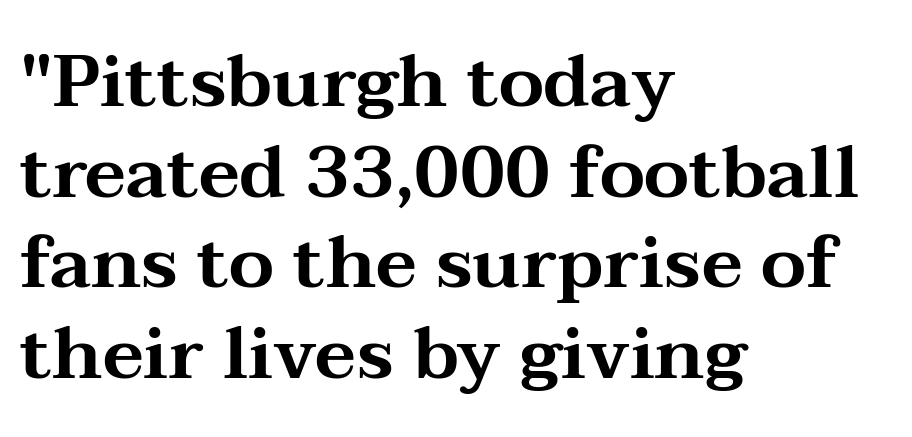
The image shows 73 px wide serif type, upright; set left-aligned, line spacing 1.24x, normal letter spacing, not underlined; medium stroke contrast and a medium x-height.
